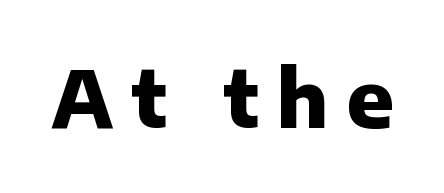
Characters remain perfectly vertical along every line. Heft: maximum for text — a bold. Students, note that the glyphs here are deliberately spaced far apart. The baseline area is clear.
